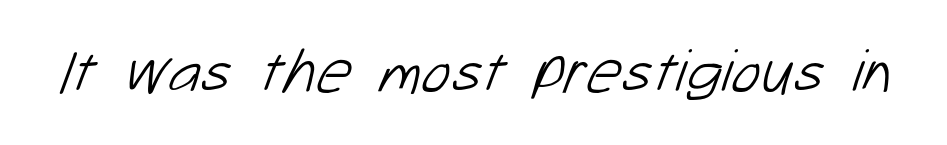
Q: Is the text bold? A: No.
Q: Is the typeface a serif or a sans-serif typeface? A: Sans-serif.
Q: Is the text underlined? A: No.
Q: Is the spacing between letters normal or unusually wide? A: Normal.
Q: Width (condensed, normal, or wide)? A: Normal.
Q: Stroke contrast? A: Low.
Q: x-height? A: Medium.
Q: Monospaced? A: No.
